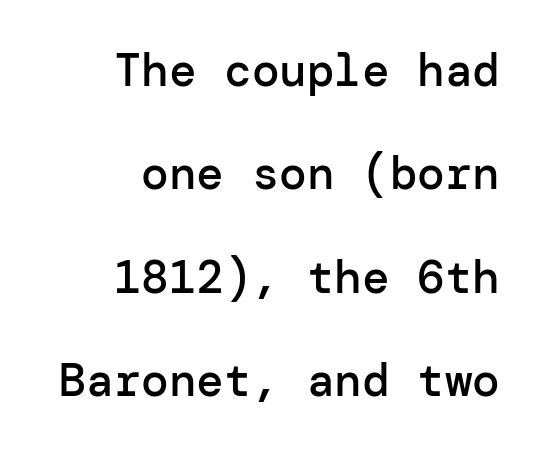
{"serif": "no", "italic": "no", "bold": "semi", "weight": "semibold", "width": "normal", "stroke_contrast": "low", "x_height": "medium", "underline": "no", "align": "right", "line_spacing": "loose", "line_spacing_ratio": 2.25, "letter_spacing": "normal", "letter_spacing_em": 0.0, "glyph_px": 46}
